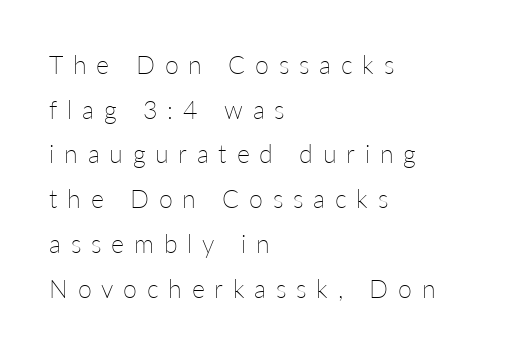
Q: Is the text bold? A: No.
Q: Is the text italic (slanted)? A: No, it is upright.
Q: Is the text underlined? A: No.
Q: How is the paragraph aligned? A: Left-aligned.
Q: Is the spacing between letters normal or unusually wide? A: Unusually wide.
